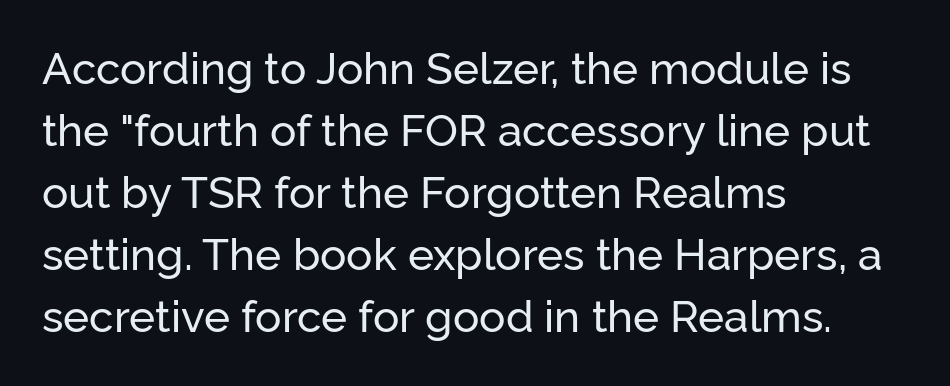
Q: Is the text italic (slanted)? A: No, it is upright.
Q: Is the typeface a serif or a sans-serif typeface? A: Sans-serif.
Q: Is the text underlined? A: No.
Q: How is the paragraph aligned? A: Left-aligned.
Q: Is the spacing between letters normal or unusually wide? A: Normal.
Q: Is the spacing between lines tight, normal or loose? A: Normal.
Q: Width (condensed, normal, or wide)? A: Normal.
Q: Stroke contrast? A: Low.
Q: x-height? A: Medium.
Q: Monospaced? A: No.
